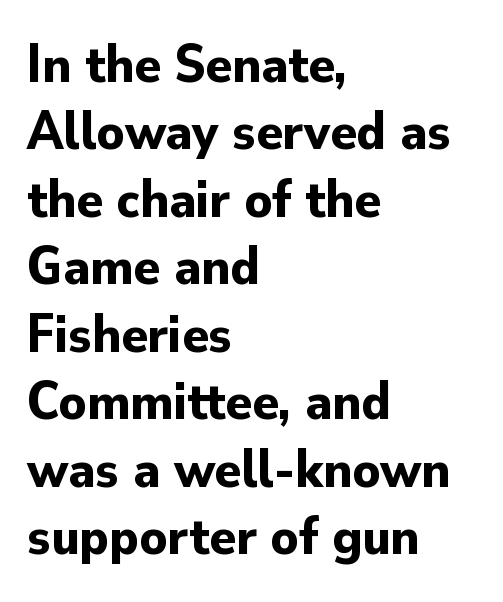
Rendered with straight, roman letterforms. What's the leading like? Ordinary, nothing unusual. Typesetter's note: full bold, strokes at maximum text heaviness. Line starts are locked; line ends wander. Font category for this specimen: sans-serif. Note the varied advance widths — an 'i' is clearly narrower than an 'm'.
